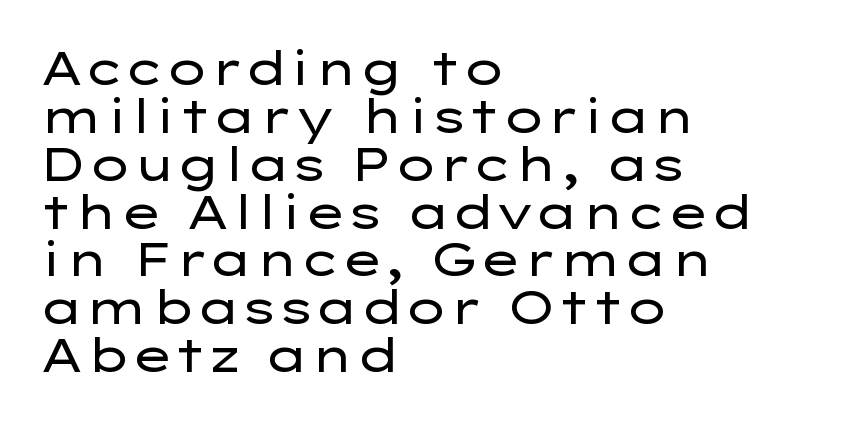
How are the letters spaced? Ordinarily, with no added tracking. The font's upright variant was chosen for this text. Compared with a typical body face, this is equally light or lighter still. Do the characters align in a grid? No, the font is proportional. Typeset ragged right — the left edge is the straight one. Beneath every word, the page is bare.
